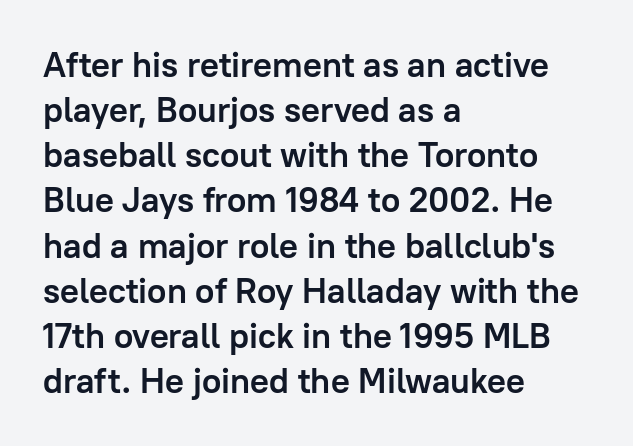
{"serif": "no", "italic": "no", "bold": "yes", "weight": "semibold", "width": "normal", "stroke_contrast": "low", "x_height": "medium", "monospaced": "no", "underline": "no", "align": "left", "line_spacing": "normal", "line_spacing_ratio": 1.29, "letter_spacing": "normal", "letter_spacing_em": 0.0, "glyph_px": 35}
